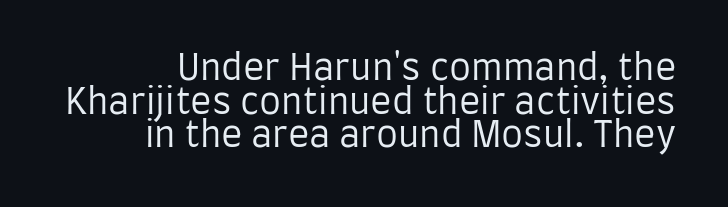
The image shows 35 px regular-weight, condensed sans-serif type, upright; set tight line spacing (0.96x), normal letter spacing, not underlined; low stroke contrast and a large x-height.
